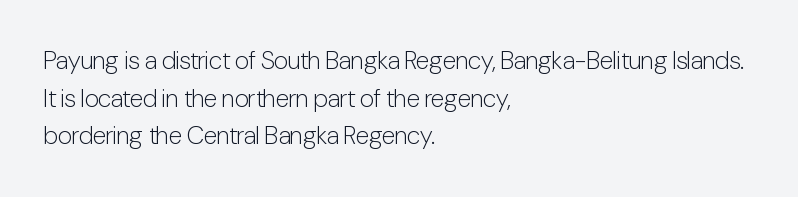
The image shows 25 px text type, upright; set left-aligned, normal line spacing (1.51x), normal letter spacing, not underlined.
